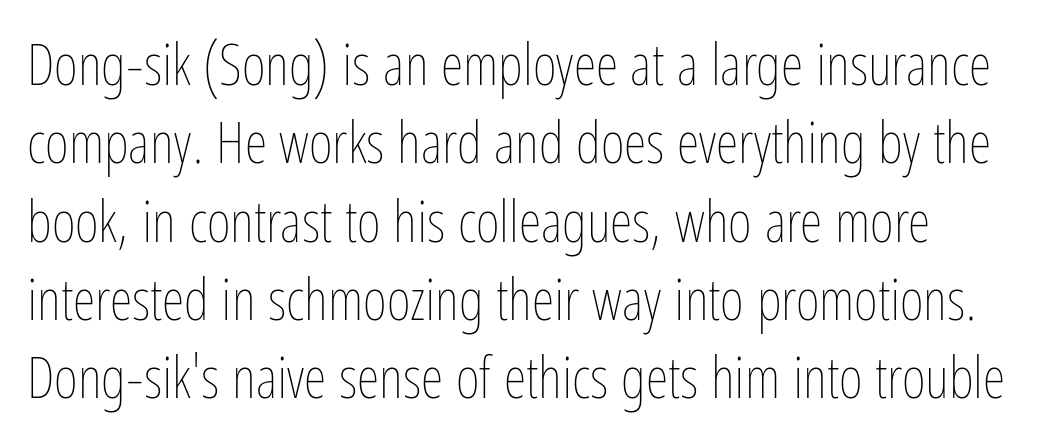
This sample has the flowing, uneven cadence of proportional lettering. Nobody touched the tracking dial on this one. Is the stroke heavy? The answer is a plain regular-or-lighter. The type sits square on the baseline with zero lean. Compared with typical paragraphs, the rows here are spaced about the same.
